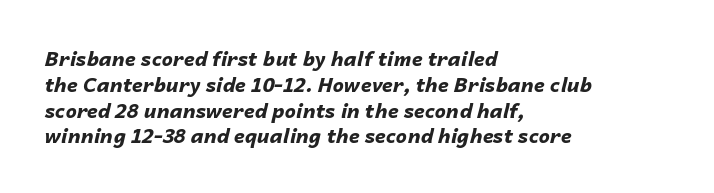
{"italic": "yes", "lean": "right", "slant_degrees": 14, "bold": "yes", "underline": "no", "align": "left", "line_spacing": "normal", "line_spacing_ratio": 1.29, "letter_spacing": "normal", "letter_spacing_em": 0.0, "glyph_px": 20}
